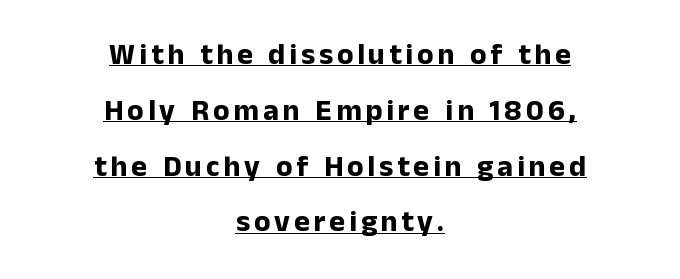
{"serif": "no", "italic": "no", "bold": "yes", "weight": "bold", "width": "normal", "stroke_contrast": "low", "x_height": "medium", "monospaced": "no", "underline": "yes", "align": "center", "line_spacing_ratio": 1.86, "glyph_px": 30}
